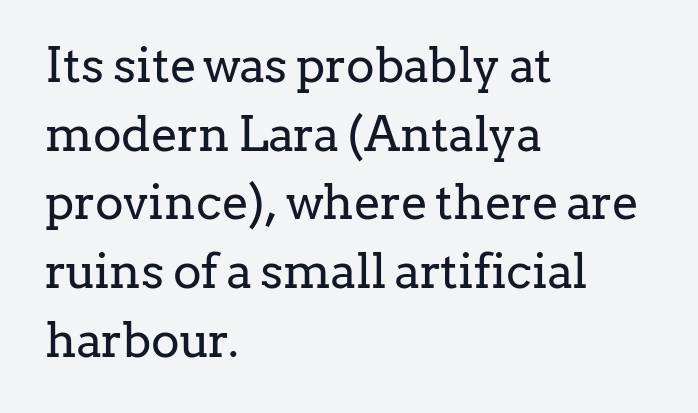
{"serif": "yes", "italic": "no", "bold": "no", "weight": "regular", "width": "normal", "stroke_contrast": "low", "x_height": "medium", "monospaced": "no", "underline": "no", "align": "left", "line_spacing": "normal", "line_spacing_ratio": 1.43, "letter_spacing": "normal", "letter_spacing_em": 0.0, "glyph_px": 48}
